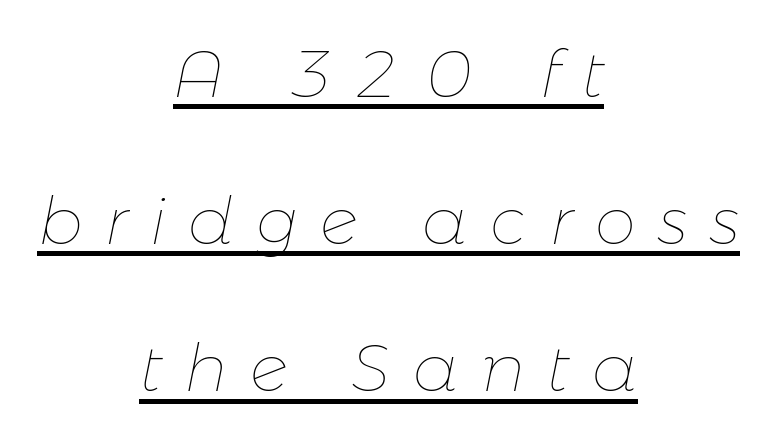
{"italic": "yes", "lean": "right", "slant_degrees": 11, "bold": "no", "weight": "thin", "width": "normal", "stroke_contrast": "low", "x_height": "medium", "monospaced": "no", "underline": "yes", "align": "center", "line_spacing": "loose", "line_spacing_ratio": 2.23, "letter_spacing": "wide", "letter_spacing_em": 0.34, "glyph_px": 66}
